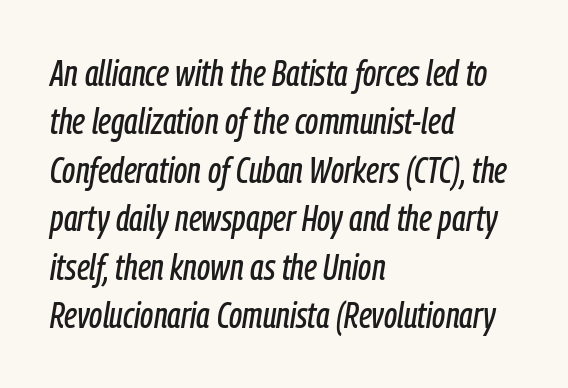
The image shows 37 px condensed type, italic (leaning right); set left-aligned, normal line spacing (1.31x), normal letter spacing, not underlined; low stroke contrast and a medium x-height.
